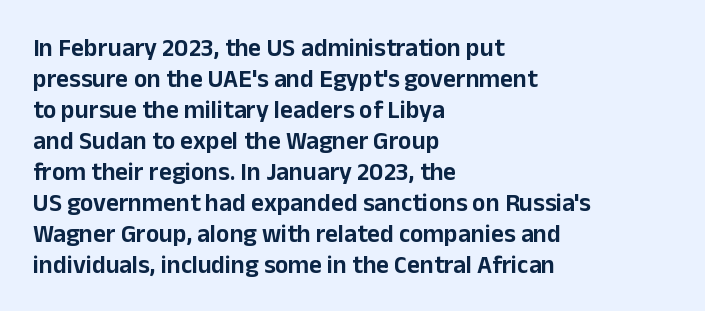
Q: Is the text italic (slanted)? A: No, it is upright.
Q: Is the text underlined? A: No.
Q: How is the paragraph aligned? A: Left-aligned.
Q: Is the spacing between letters normal or unusually wide? A: Normal.
